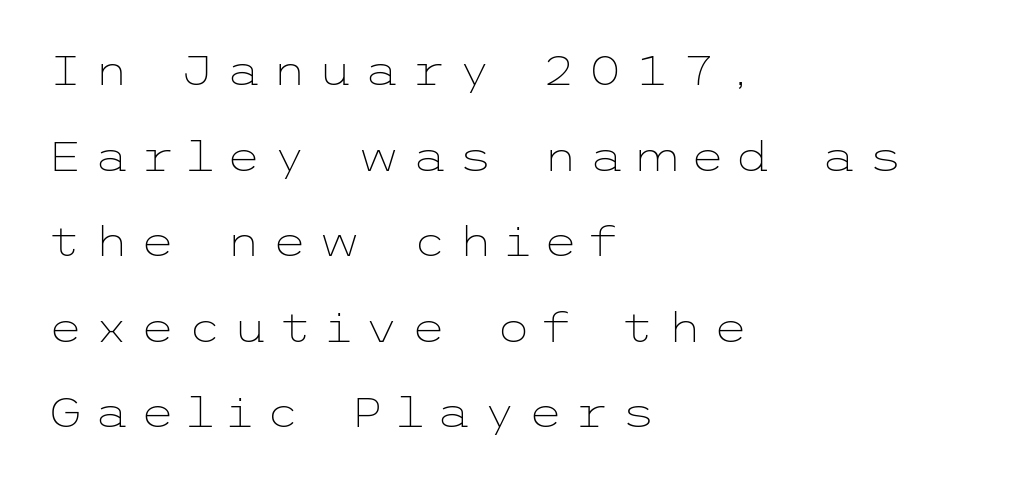
Whoever set this chose breathing room over compactness in the vertical rhythm. The passage shown has open, widely tracked lettering throughout. Rule under the text: the space is simply empty. The text was rendered using a sans face with plain stroke endings.
